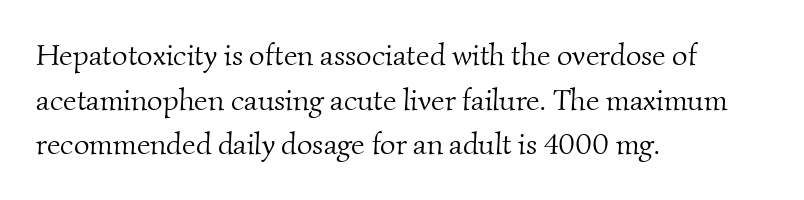
The image shows 30 px light serif type; set left-aligned, normal line spacing (1.49x), normal letter spacing, not underlined; medium stroke contrast and a small x-height.
